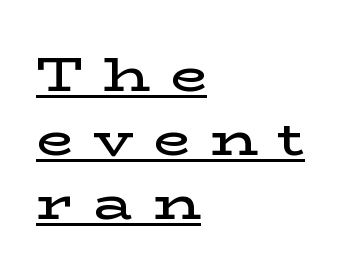
{"serif": "yes", "italic": "no", "bold": "semi", "weight": "semibold", "width": "wide", "stroke_contrast": "low", "x_height": "medium", "monospaced": "no", "underline": "yes", "align": "left", "line_spacing": "normal", "line_spacing_ratio": 1.33, "letter_spacing": "wide", "letter_spacing_em": 0.42, "glyph_px": 48}
